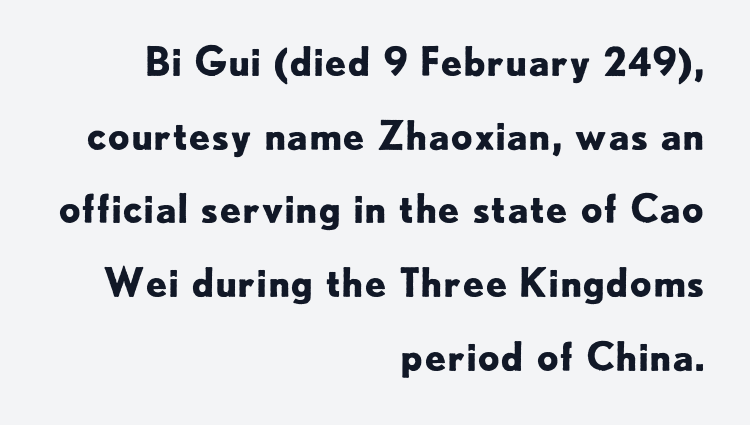
The image shows 39 px bold sans-serif type, upright; set right-aligned, line spacing 1.89x, normal letter spacing, not underlined; low stroke contrast and a small x-height.
